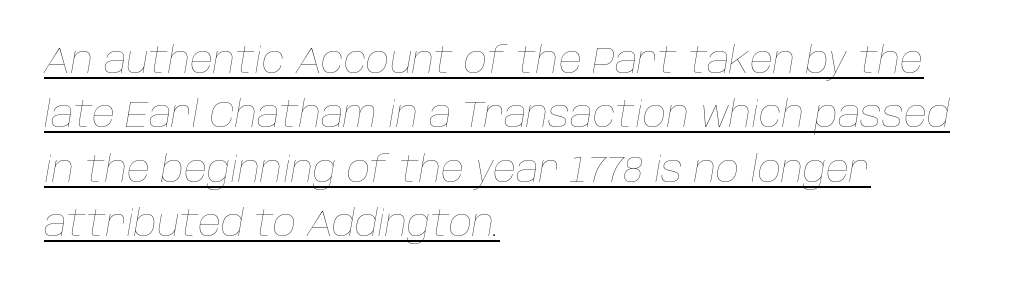
Interline gaps are of average width in this sample. Notice how a bar underscores the lettering throughout. Style check: oblique. These lines are set flush left with a ragged right edge. The strokes carry an ordinary text weight at most.
